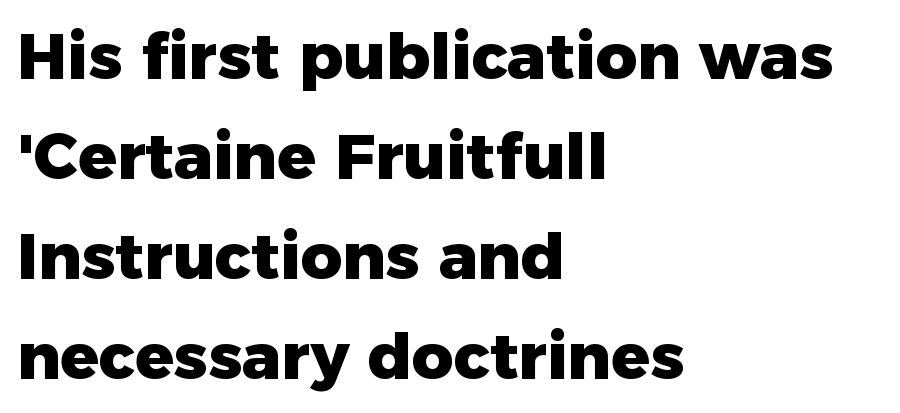
The image shows 64 px heavy sans-serif type, upright; set left-aligned, normal line spacing (1.56x), normal letter spacing, not underlined; low stroke contrast and a medium x-height.
